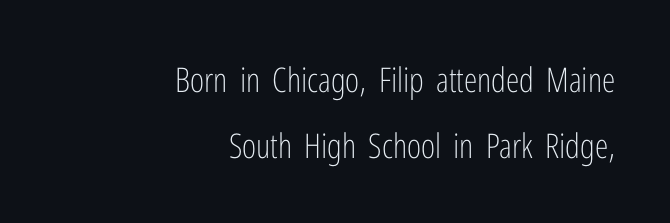
Q: Is the text bold? A: No.
Q: Is the text italic (slanted)? A: No, it is upright.
Q: Is the typeface a serif or a sans-serif typeface? A: Sans-serif.
Q: Is the text underlined? A: No.
Q: How is the paragraph aligned? A: Right-aligned.
Q: Is the spacing between letters normal or unusually wide? A: Normal.
Q: Is the spacing between lines tight, normal or loose? A: Loose.
Q: Width (condensed, normal, or wide)? A: Condensed.
Q: Stroke contrast? A: Low.
Q: x-height? A: Medium.
Q: Monospaced? A: No.
